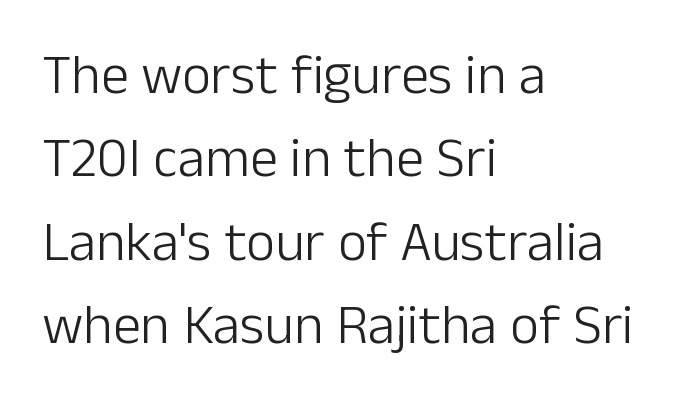
The horizontal fit of the characters is conventional and even. Decoration check: the copy has no underline. You could not count columns in this text — the font is proportionally spaced. Compared with a typical body face, this is equally light or lighter still. Does the copy run flush right? No — it runs flush left. Look at the bottom of the vertical strokes: they stop flat, with no serifs.
